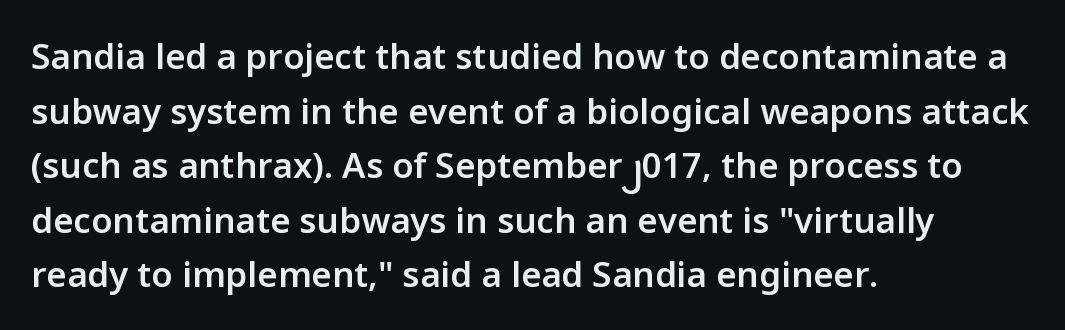
The image shows 35 px semibold sans-serif type, upright; set left-aligned, normal line spacing (1.56x), normal letter spacing, not underlined; low stroke contrast and a medium x-height.
